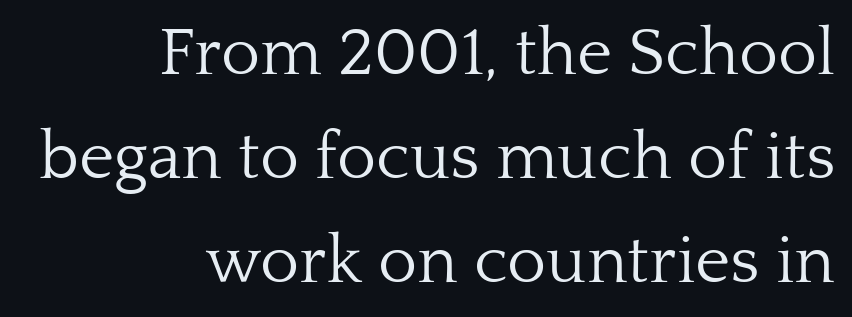
The image shows 67 px light serif type, upright; set right-aligned, normal line spacing (1.55x), normal letter spacing, not underlined; low stroke contrast and a medium x-height.
